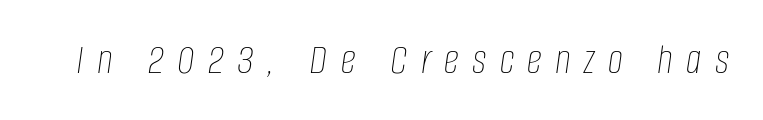
Q: Is the text bold? A: No.
Q: Is the text italic (slanted)? A: Yes, it leans right by about 8 degrees.
Q: Is the text underlined? A: No.
Q: Is the spacing between letters normal or unusually wide? A: Unusually wide.
Q: Width (condensed, normal, or wide)? A: Condensed.
Q: Stroke contrast? A: Low.
Q: x-height? A: Large.
Q: Monospaced? A: No.
